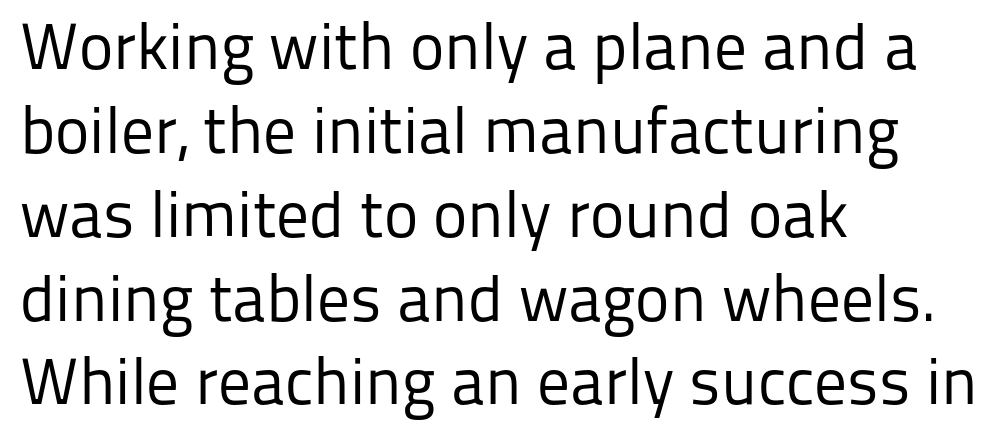
{"serif": "no", "italic": "no", "bold": "no", "weight": "regular", "width": "normal", "stroke_contrast": "low", "x_height": "medium", "monospaced": "no", "underline": "no", "align": "left", "line_spacing": "normal", "line_spacing_ratio": 1.29, "letter_spacing": "normal", "letter_spacing_em": 0.0, "glyph_px": 65}
